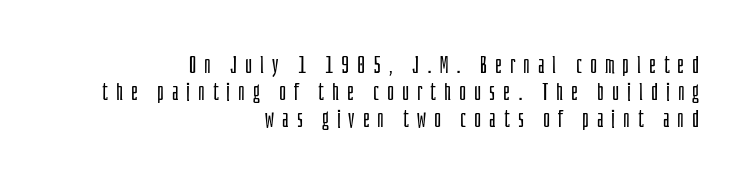
The image shows 24 px text type, upright; set right-aligned, tight line spacing (1.12x), unusually wide letter spacing (+0.33 em), not underlined.
